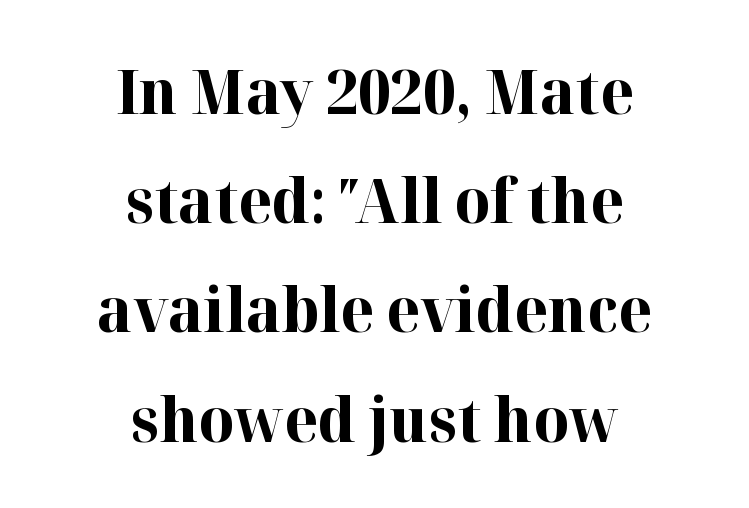
Q: Is the text bold? A: Yes.
Q: Is the text italic (slanted)? A: No, it is upright.
Q: Is the typeface a serif or a sans-serif typeface? A: Serif.
Q: Is the text underlined? A: No.
Q: How is the paragraph aligned? A: Centered.
Q: Is the spacing between letters normal or unusually wide? A: Normal.
Q: Width (condensed, normal, or wide)? A: Normal.
Q: Stroke contrast? A: High.
Q: x-height? A: Medium.
Q: Monospaced? A: No.
